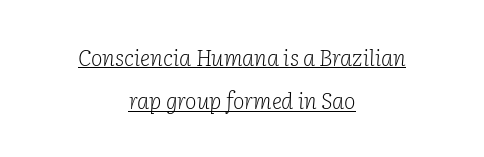
The image shows 22 px text type, italic (leaning right); set centered, loose line spacing (1.97x), normal letter spacing, underlined.
